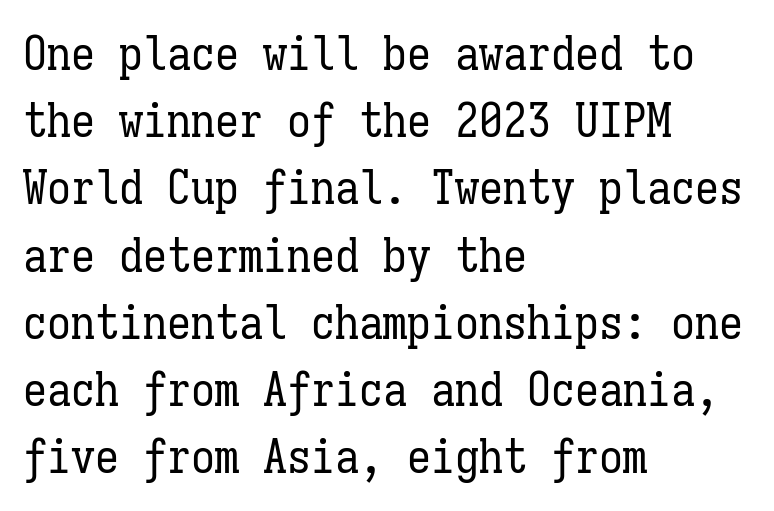
Q: Is the text bold? A: No.
Q: Is the text italic (slanted)? A: No, it is upright.
Q: Is the text underlined? A: No.
Q: How is the paragraph aligned? A: Left-aligned.
Q: Is the spacing between letters normal or unusually wide? A: Normal.
Q: Is the spacing between lines tight, normal or loose? A: Normal.
Q: Width (condensed, normal, or wide)? A: Condensed.
Q: Stroke contrast? A: Low.
Q: x-height? A: Medium.
Q: Monospaced? A: Yes.
